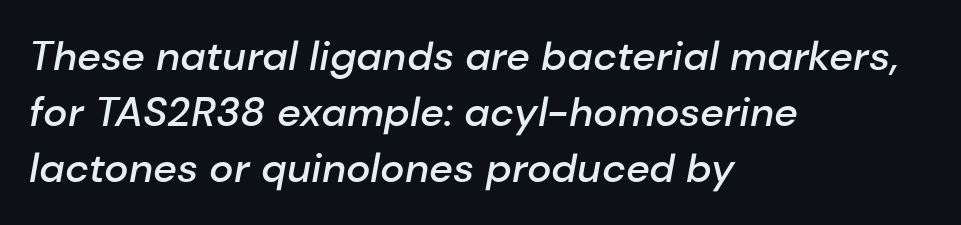
{"italic": "yes", "lean": "right", "slant_degrees": 10, "bold": "semi", "weight": "semibold", "width": "normal", "stroke_contrast": "low", "x_height": "medium", "monospaced": "no", "underline": "no", "align": "left", "line_spacing": "normal", "line_spacing_ratio": 1.37, "letter_spacing": "normal", "letter_spacing_em": 0.0, "glyph_px": 41}
